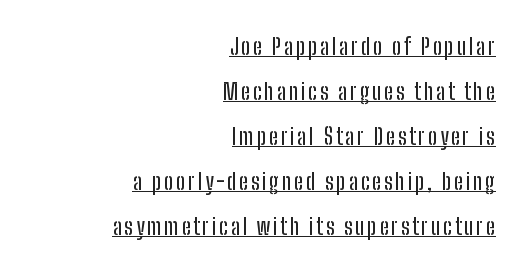
{"italic": "no", "underline": "yes", "align": "right", "line_spacing": "loose", "line_spacing_ratio": 1.96, "glyph_px": 23}
